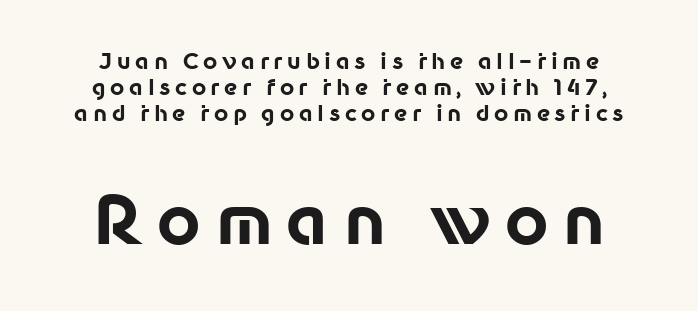
{"serif": "no", "italic": "no", "bold": "yes", "weight": "bold", "width": "normal", "stroke_contrast": "low", "x_height": "medium", "monospaced": "no", "underline": "no", "align": "center", "line_spacing_ratio": 1.18, "letter_spacing": "wide", "letter_spacing_em": 0.21, "larger_block": "second", "size_ratio": 3.05, "glyph_px": 67}
